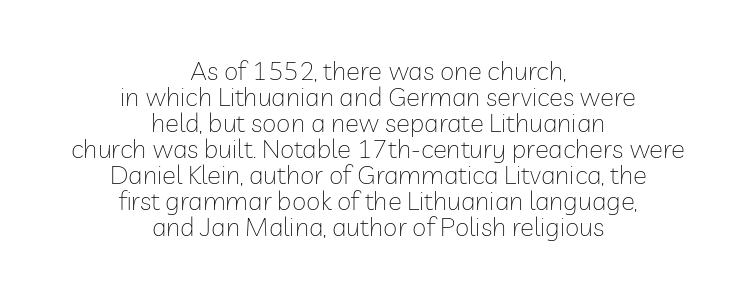
{"italic": "no", "bold": "no", "underline": "no", "align": "center", "line_spacing": "tight", "line_spacing_ratio": 1.0, "letter_spacing": "normal", "letter_spacing_em": 0.0, "glyph_px": 26}
